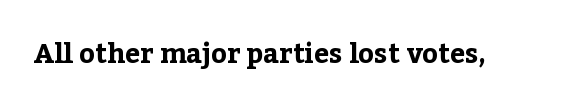
The image shows 27 px bold type, upright; set normal letter spacing, not underlined.
